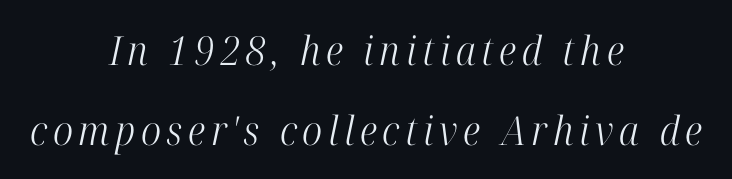
Observe the serifs anchoring each vertical stroke in this sample. Check the space under the baseline: it is left empty. Character widths vary here, with narrow letters taking less room than wide ones. The text carries the slant typical of an italic or oblique font. Vertically, the passage feels expansive, rows floating well apart. Horizontal alignment here is central, giving a formal, balanced look.
